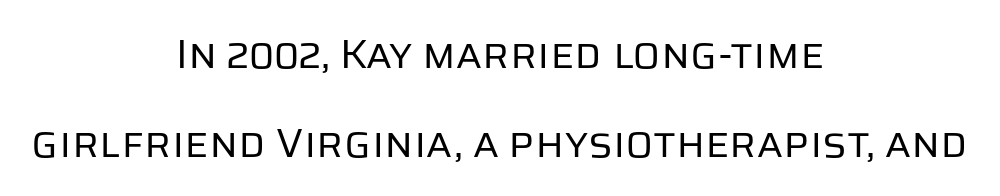
It's the straight-up-and-down kind of type. A student would call this center alignment; a typographer would say set centered. In terms of leading, this rendering errs on the spacious side. The letters advance in unequal steps, a hallmark of proportional type. Bold? No — there's no thickening of the strokes. Nope, no serifs anywhere on these letters.
